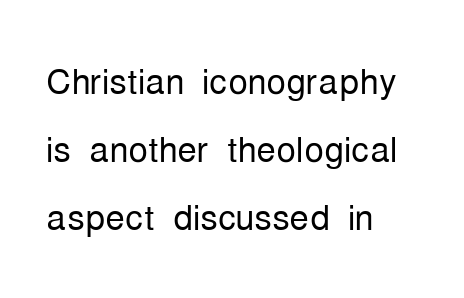
Q: Is the text bold? A: No.
Q: Is the text italic (slanted)? A: No, it is upright.
Q: Is the typeface a serif or a sans-serif typeface? A: Sans-serif.
Q: Is the text underlined? A: No.
Q: How is the paragraph aligned? A: Left-aligned.
Q: Is the spacing between letters normal or unusually wide? A: Normal.
Q: Is the spacing between lines tight, normal or loose? A: Normal.
Q: Width (condensed, normal, or wide)? A: Condensed.
Q: Stroke contrast? A: Low.
Q: x-height? A: Medium.
Q: Monospaced? A: No.
